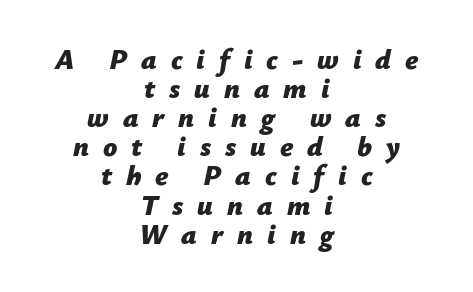
Is there much room between lines? No — they nearly touch. Thick stems and heavy bowls — unmistakably bold. Descenders are the only things crossing below the line. The face used here is proportionally spaced, like ordinary book or web type.
